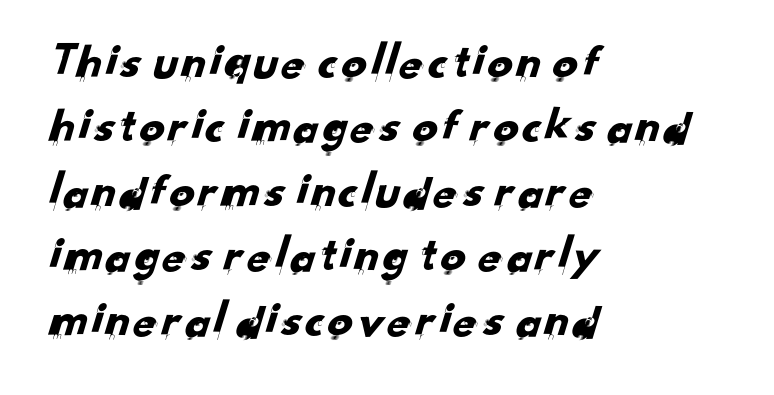
Q: Is the typeface a serif or a sans-serif typeface? A: Sans-serif.
Q: Is the text underlined? A: No.
Q: How is the paragraph aligned? A: Left-aligned.
Q: Is the spacing between letters normal or unusually wide? A: Normal.
Q: Is the spacing between lines tight, normal or loose? A: Normal.
Q: Width (condensed, normal, or wide)? A: Normal.
Q: Stroke contrast? A: Low.
Q: x-height? A: Small.
Q: Monospaced? A: No.
